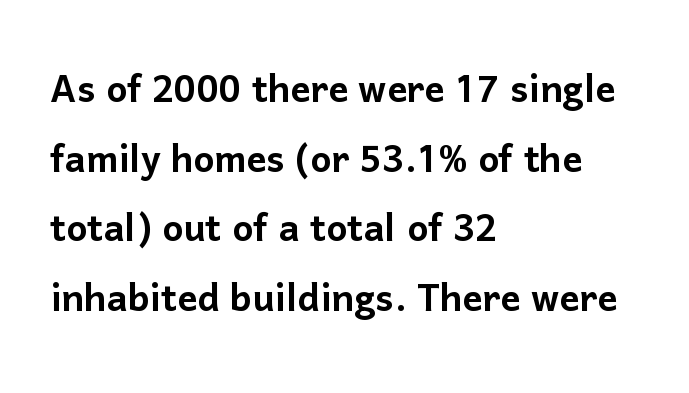
{"serif": "no", "italic": "no", "width": "normal", "stroke_contrast": "low", "x_height": "medium", "monospaced": "no", "underline": "no", "align": "left", "line_spacing": "normal", "line_spacing_ratio": 1.42, "letter_spacing": "normal", "letter_spacing_em": 0.0, "glyph_px": 49}
